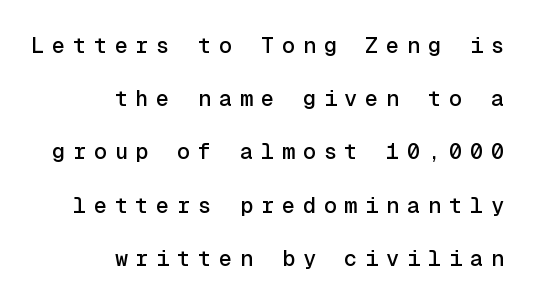
Q: Is the text italic (slanted)? A: No, it is upright.
Q: Is the text underlined? A: No.
Q: How is the paragraph aligned? A: Right-aligned.
Q: Is the spacing between letters normal or unusually wide? A: Unusually wide.
Q: Is the spacing between lines tight, normal or loose? A: Loose.
